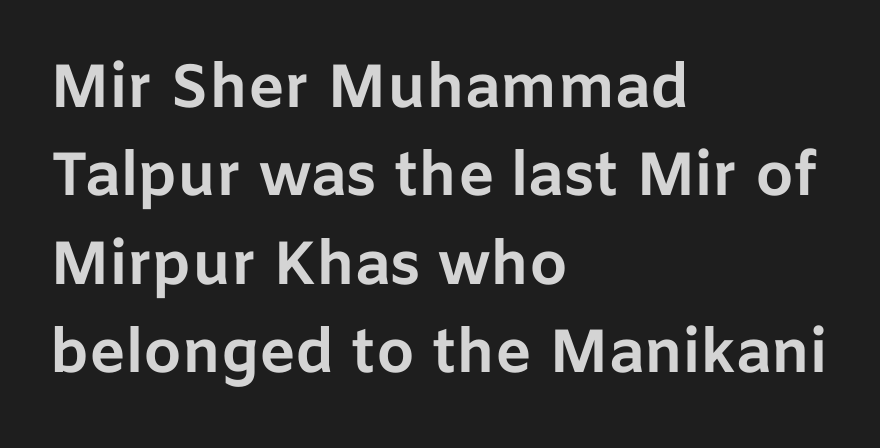
Q: Is the text bold? A: Yes.
Q: Is the text italic (slanted)? A: No, it is upright.
Q: Is the typeface a serif or a sans-serif typeface? A: Sans-serif.
Q: Is the text underlined? A: No.
Q: How is the paragraph aligned? A: Left-aligned.
Q: Is the spacing between letters normal or unusually wide? A: Normal.
Q: Is the spacing between lines tight, normal or loose? A: Normal.
Q: Width (condensed, normal, or wide)? A: Normal.
Q: Stroke contrast? A: Low.
Q: x-height? A: Medium.
Q: Monospaced? A: No.
